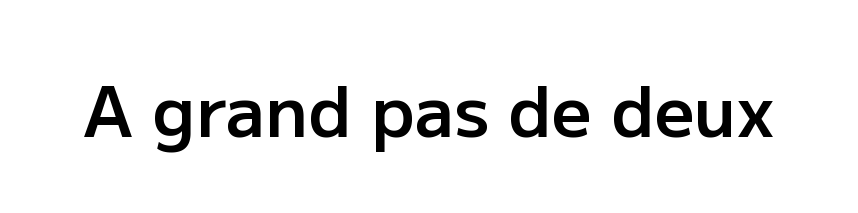
Q: Is the text bold? A: Semi-bold.
Q: Is the text italic (slanted)? A: No, it is upright.
Q: Is the typeface a serif or a sans-serif typeface? A: Sans-serif.
Q: Is the text underlined? A: No.
Q: Is the spacing between letters normal or unusually wide? A: Normal.
Q: Width (condensed, normal, or wide)? A: Normal.
Q: Stroke contrast? A: Low.
Q: x-height? A: Medium.
Q: Monospaced? A: No.
